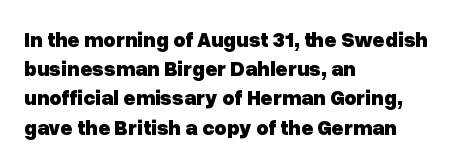
{"italic": "no", "bold": "yes", "underline": "no", "align": "left", "line_spacing": "normal", "line_spacing_ratio": 1.39, "letter_spacing": "normal", "letter_spacing_em": 0.0, "glyph_px": 21}
